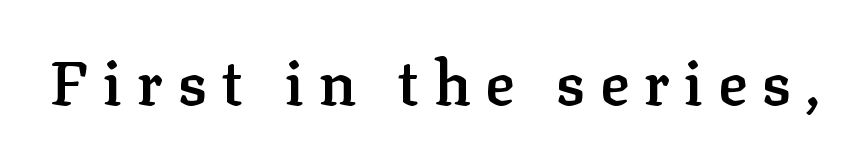
{"serif": "yes", "italic": "no", "bold": "semi", "weight": "semibold", "width": "normal", "stroke_contrast": "low", "x_height": "medium", "monospaced": "no", "underline": "no", "letter_spacing": "wide", "letter_spacing_em": 0.24, "glyph_px": 61}
